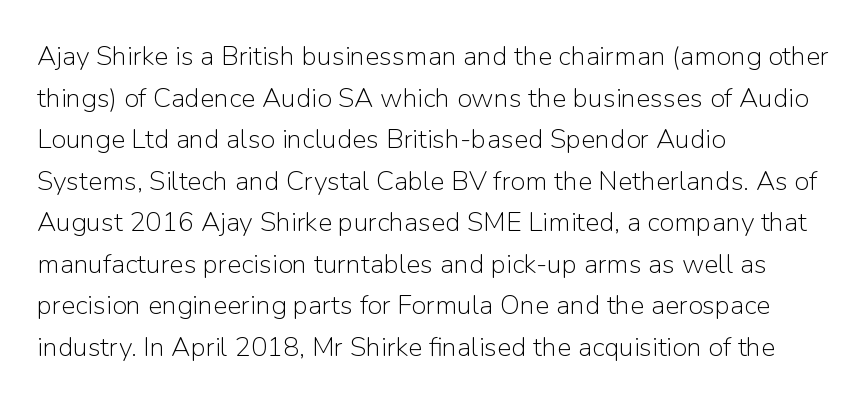
Q: Is the text bold? A: No.
Q: Is the text italic (slanted)? A: No, it is upright.
Q: Is the text underlined? A: No.
Q: How is the paragraph aligned? A: Left-aligned.
Q: Is the spacing between letters normal or unusually wide? A: Normal.
Q: Is the spacing between lines tight, normal or loose? A: Normal.
